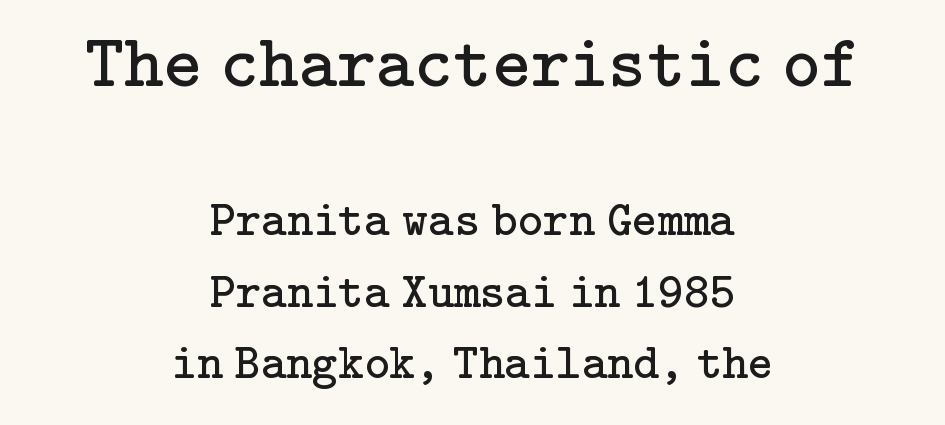
When letters stand straight like this, we call the style roman or upright. Each stroke keeps to a modest, everyday thickness or less. Note: larger setting up top, smaller setting below. The lines are quadded center. This block has exactly the height ordinary leading produces. Descender tails drop into unmarked territory.
